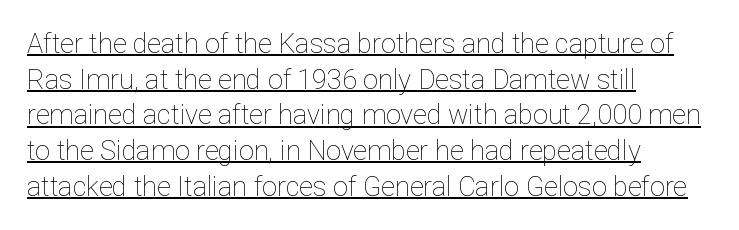
If you drew a ruler down the left edge, every line would touch it. Vertical spacing — default. Like a heading marked for emphasis, these lines bear an underscore. These lines were composed using upright roman letters. Bold? No — there's no thickening of the strokes.
